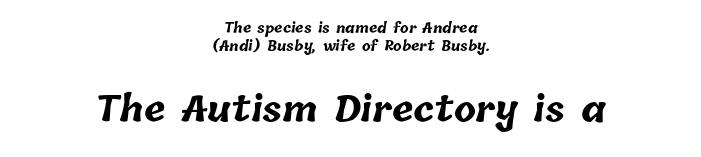
Clear beneath every line of the passage. If you measured baseline to baseline, you'd find a middling distance. Varying glyph widths throughout — classic text-font behaviour. The passage shown begins with its smaller block and ends with its larger one. Both edges are ragged and mirror each other, which tells us the setting is centered.
